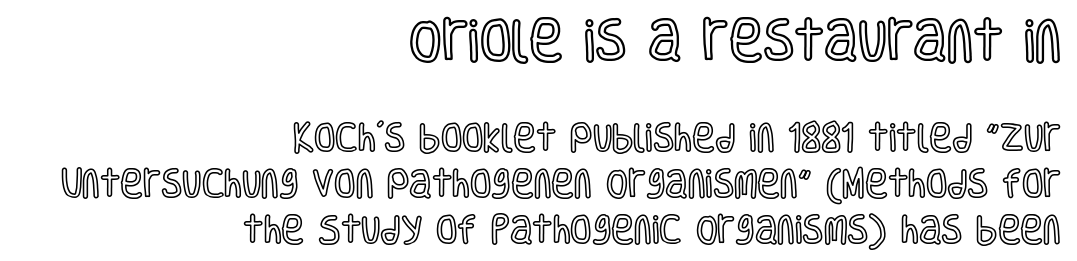
Q: Is the text italic (slanted)? A: No, it is upright.
Q: Is the text underlined? A: No.
Q: How is the paragraph aligned? A: Right-aligned.
Q: Is the spacing between letters normal or unusually wide? A: Normal.
Q: Is the spacing between lines tight, normal or loose? A: Normal.
Q: Which block of text is set in a larger size, the first (top) or the second (bottom)? A: The first (top) one.
Q: Width (condensed, normal, or wide)? A: Condensed.
Q: x-height? A: Large.
Q: Monospaced? A: No.
